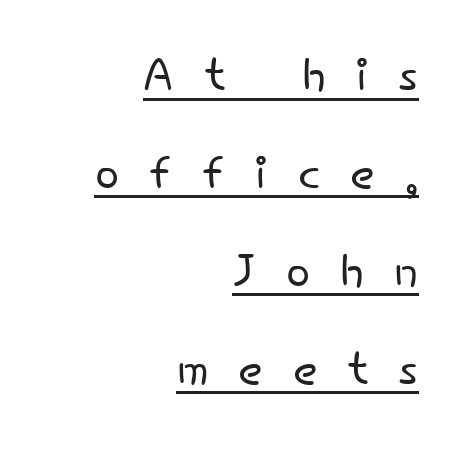
Honestly, the letter spacing is so wide it's the main thing you notice. How would I describe the line gaps? Plain and ordinary. The glyphs in this specimen are sans serif. The specimen reads as upright at a glance.
